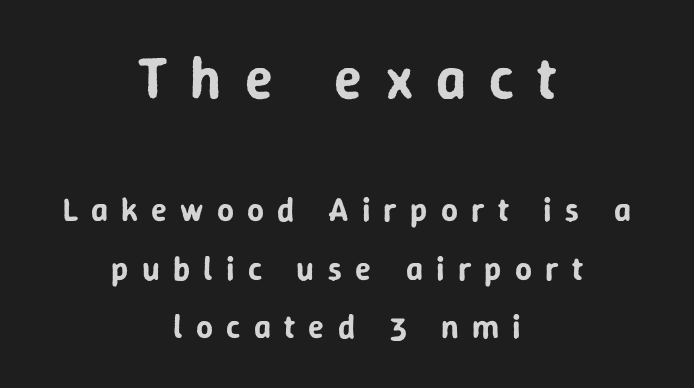
Compare the two chunks: the upper has the greater cap height. Check under the words: just untouched page. Unlike a traditional serif, this face leaves its strokes unadorned. Ascenders rise straight up at ninety degrees. Observe the wide spacing: letters keep a clear distance from each other.
